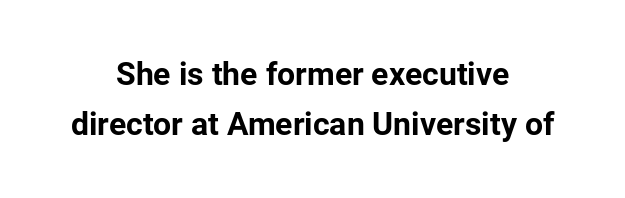
Nope, not italic — everything's standing straight. Pretty heavy lettering here — definitely bold. Does the type have serifs? No, each stem ends abruptly. The glyphs are unaccompanied by any horizontal stroke below them. Observe the ordinary spacing: letters are neighbours, not strangers. These lines sit exactly where default settings would place them.
